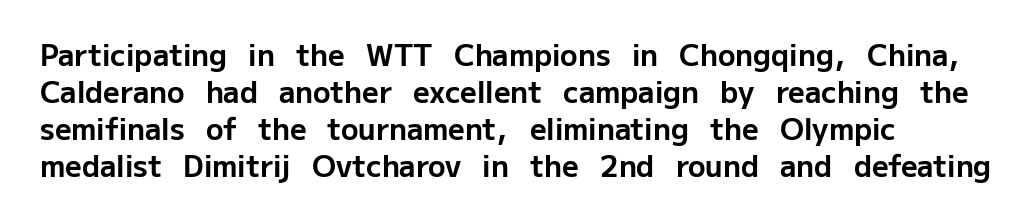
{"serif": "no", "italic": "no", "bold": "yes", "weight": "bold", "width": "normal", "stroke_contrast": "low", "x_height": "medium", "monospaced": "no", "underline": "no", "align": "left", "line_spacing": "normal", "line_spacing_ratio": 1.28, "letter_spacing": "normal", "letter_spacing_em": 0.0, "glyph_px": 29}
